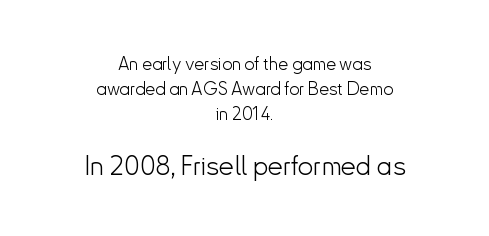
The axis of the letterforms is exactly vertical. One glance says typical: line gaps are just what's usual. The zone under the glyphs is completely vacant. No chunkiness to these letters — they're not bold. Notice how the passage keeps no hard edge, just a central spine.
